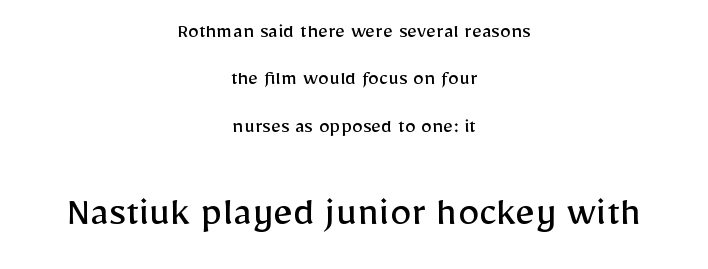
{"serif": "no", "italic": "no", "bold": "no", "weight": "regular", "width": "normal", "stroke_contrast": "low", "x_height": "medium", "monospaced": "no", "underline": "no", "align": "center", "line_spacing": "loose", "line_spacing_ratio": 2.15, "letter_spacing": "normal", "letter_spacing_em": 0.0, "larger_block": "second", "size_ratio": 1.95, "glyph_px": 43}
